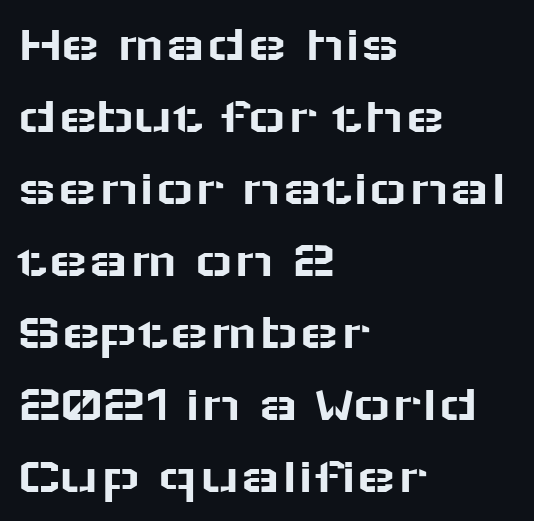
Q: Is the text italic (slanted)? A: No, it is upright.
Q: Is the typeface a serif or a sans-serif typeface? A: Sans-serif.
Q: Is the text underlined? A: No.
Q: How is the paragraph aligned? A: Left-aligned.
Q: Is the spacing between letters normal or unusually wide? A: Normal.
Q: Is the spacing between lines tight, normal or loose? A: Normal.
Q: Width (condensed, normal, or wide)? A: Wide.
Q: Stroke contrast? A: Low.
Q: x-height? A: Medium.
Q: Monospaced? A: No.
